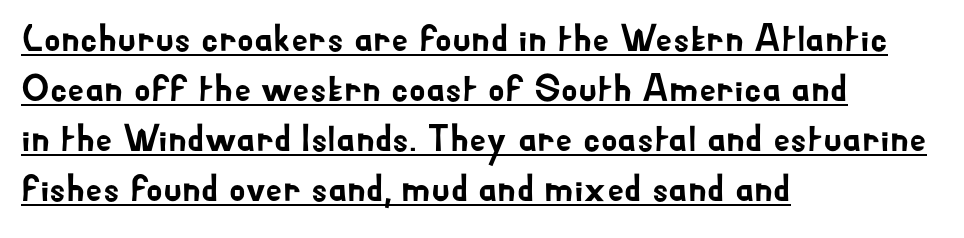
If you measured baseline to baseline, you'd find a middling distance. Honestly, the letter spacing is just normal — you wouldn't notice it. Ascenders rise straight up at ninety degrees. Here the designer chose a conventional face with non-uniform glyph widths. The rendering shows plain stroke endings on the letterforms — a sans-serif design.
